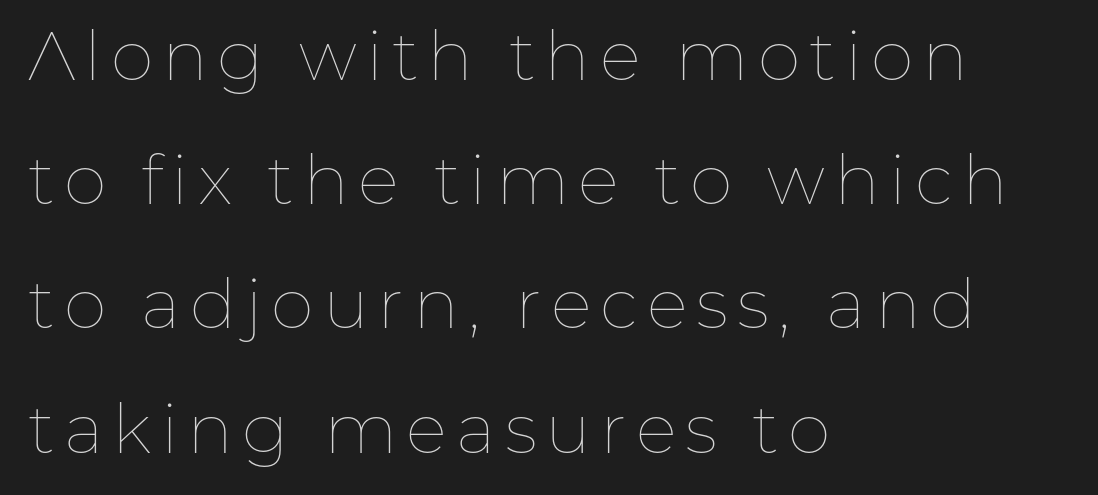
{"italic": "no", "bold": "no", "weight": "thin", "width": "normal", "stroke_contrast": "low", "x_height": "medium", "monospaced": "no", "underline": "no", "align": "left", "line_spacing_ratio": 1.8, "glyph_px": 69}
